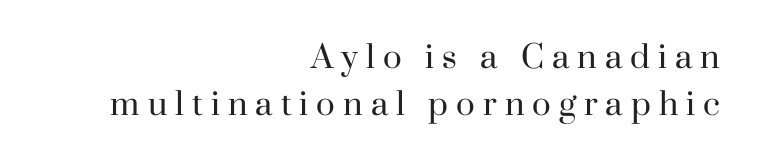
Q: Is the text bold? A: No.
Q: Is the text italic (slanted)? A: No, it is upright.
Q: Is the typeface a serif or a sans-serif typeface? A: Serif.
Q: Is the text underlined? A: No.
Q: How is the paragraph aligned? A: Right-aligned.
Q: Is the spacing between letters normal or unusually wide? A: Unusually wide.
Q: Is the spacing between lines tight, normal or loose? A: Normal.
Q: Width (condensed, normal, or wide)? A: Normal.
Q: Stroke contrast? A: High.
Q: x-height? A: Small.
Q: Monospaced? A: No.
